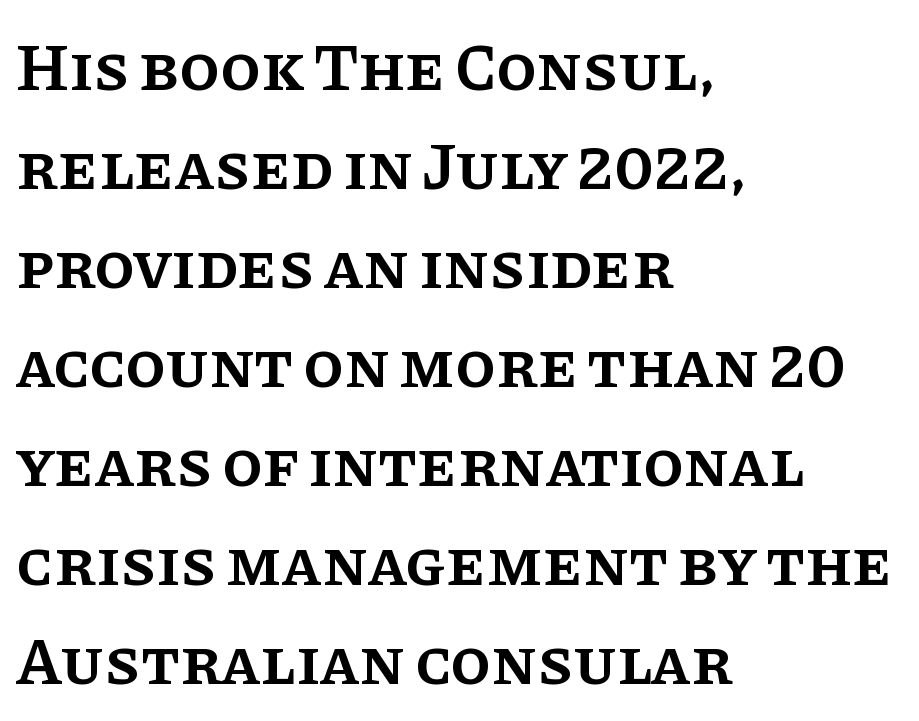
The string is rendered with underlining switched off. The rendering anchors every line to the left-hand side. Regarding serifs, this sample has them. This sample has the flowing, uneven cadence of proportional lettering. Upright lettering throughout.
